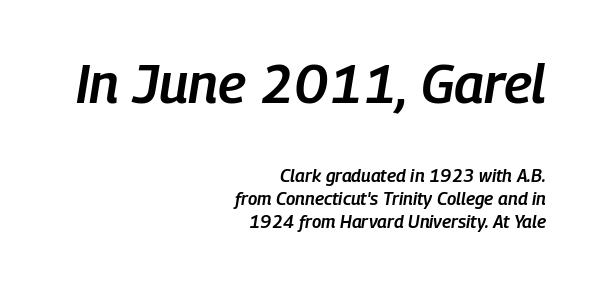
Which margin do the lines hug? The right one — the left edge is uneven. The letters sit at their default tracking, neither squeezed nor spread. Interline gaps are of average width in this sample. Firm but not heavy-handed strokes: this text is semibold.
